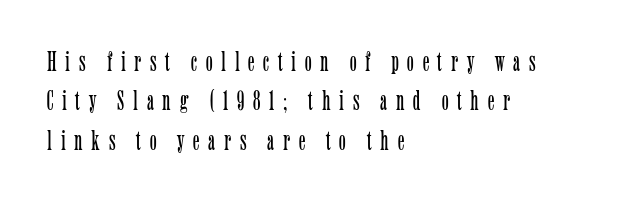
Compared with typical body copy, the letter spacing here is much looser. The typesetter chose a ragged-right arrangement here. Each new line begins a customary step beneath the previous one. Honestly, there is no underline to notice here at all. Varying glyph widths throughout — classic text-font behaviour.
